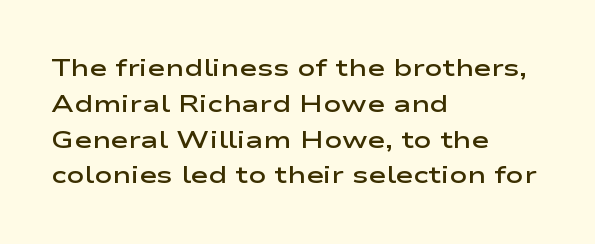
The image shows 24 px text type, upright; set left-aligned, normal line spacing (1.49x), normal letter spacing, not underlined.
